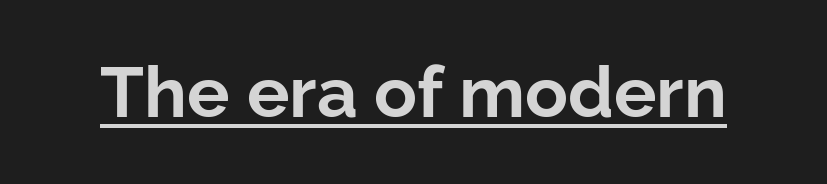
Q: Is the text bold? A: Yes.
Q: Is the text italic (slanted)? A: No, it is upright.
Q: Is the typeface a serif or a sans-serif typeface? A: Sans-serif.
Q: Is the text underlined? A: Yes.
Q: Is the spacing between letters normal or unusually wide? A: Normal.
Q: Width (condensed, normal, or wide)? A: Normal.
Q: Stroke contrast? A: Low.
Q: x-height? A: Medium.
Q: Monospaced? A: No.
